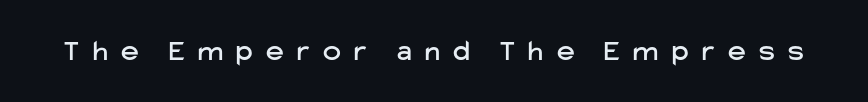
Nope, not italic — everything's standing straight. Are there feet on the stems? There aren't — it's a sans. Note the varied advance widths — an 'i' is clearly narrower than an 'm'. This sample uses expanded letter spacing, leaving extra air between glyphs.
